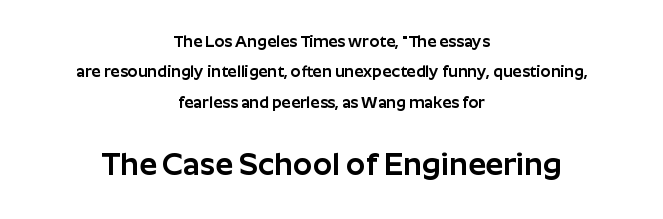
{"serif": "no", "italic": "no", "width": "normal", "stroke_contrast": "low", "x_height": "medium", "monospaced": "no", "underline": "no", "align": "center", "line_spacing": "loose", "line_spacing_ratio": 1.9, "letter_spacing": "normal", "letter_spacing_em": 0.0, "larger_block": "second", "size_ratio": 1.94, "glyph_px": 31}
